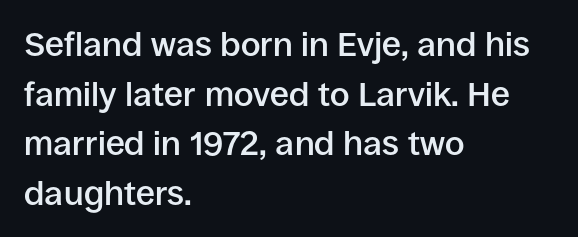
Q: Is the text bold? A: Semi-bold.
Q: Is the text italic (slanted)? A: No, it is upright.
Q: Is the typeface a serif or a sans-serif typeface? A: Sans-serif.
Q: Is the text underlined? A: No.
Q: How is the paragraph aligned? A: Left-aligned.
Q: Is the spacing between letters normal or unusually wide? A: Normal.
Q: Is the spacing between lines tight, normal or loose? A: Normal.
Q: Width (condensed, normal, or wide)? A: Normal.
Q: Stroke contrast? A: Low.
Q: x-height? A: Large.
Q: Monospaced? A: No.
